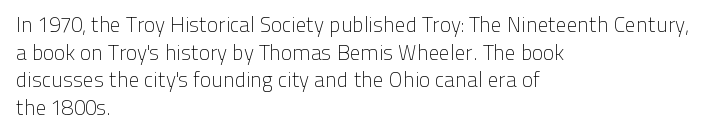
Q: Is the text bold? A: No.
Q: Is the text italic (slanted)? A: No, it is upright.
Q: Is the text underlined? A: No.
Q: How is the paragraph aligned? A: Left-aligned.
Q: Is the spacing between letters normal or unusually wide? A: Normal.
Q: Is the spacing between lines tight, normal or loose? A: Normal.
